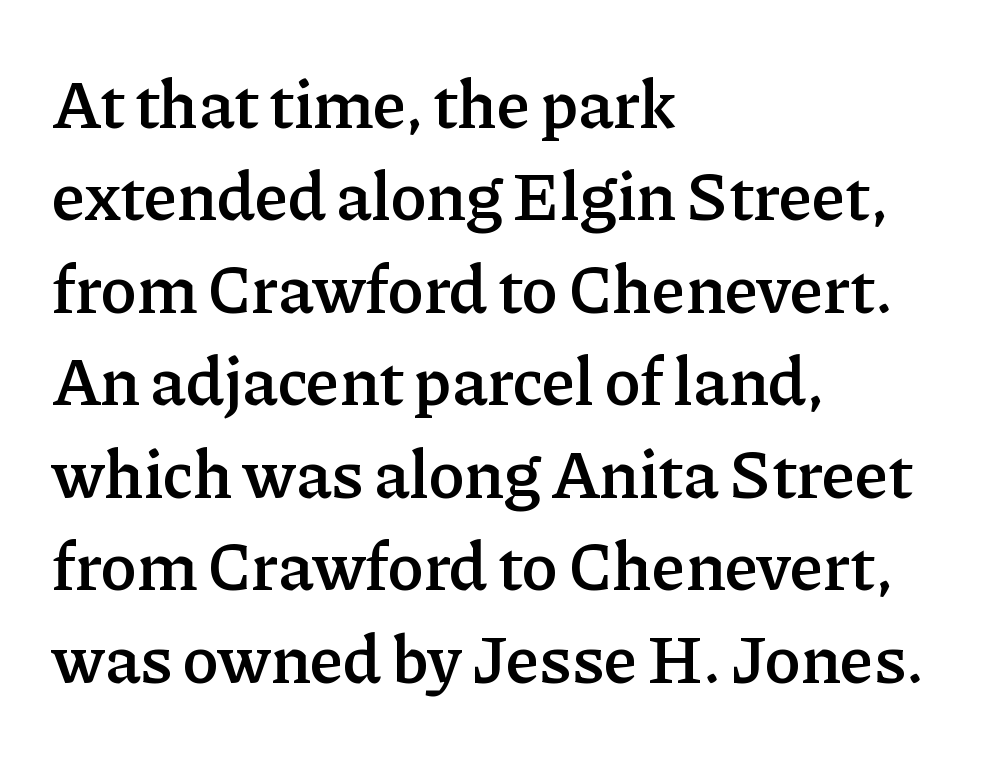
Q: Is the text bold? A: Semi-bold.
Q: Is the text italic (slanted)? A: No, it is upright.
Q: Is the typeface a serif or a sans-serif typeface? A: Serif.
Q: Is the text underlined? A: No.
Q: How is the paragraph aligned? A: Left-aligned.
Q: Is the spacing between letters normal or unusually wide? A: Normal.
Q: Is the spacing between lines tight, normal or loose? A: Normal.
Q: Width (condensed, normal, or wide)? A: Normal.
Q: Stroke contrast? A: Low.
Q: x-height? A: Medium.
Q: Monospaced? A: No.
